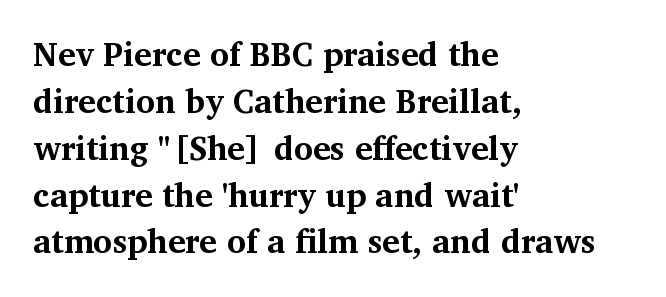
Students, note that the glyphs here touch the page at normal intervals. The letters advance in unequal steps, a hallmark of proportional type. Each row of text sits above clean, open space. Leading: standard. Compared with a centered layout, this one pins lines to the left instead. Notice how the stems are strictly vertical — no italics here.
